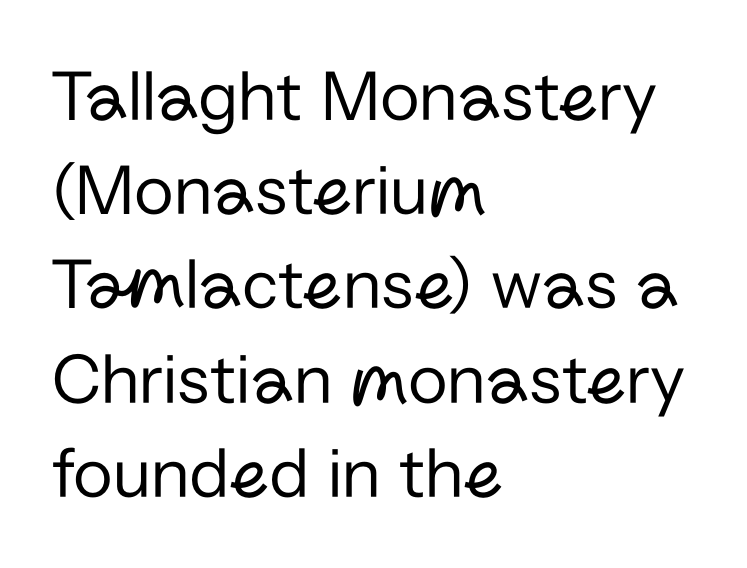
{"serif": "no", "italic": "no", "bold": "no", "weight": "regular", "width": "normal", "stroke_contrast": "low", "x_height": "medium", "monospaced": "no", "underline": "no", "align": "left", "line_spacing": "normal", "line_spacing_ratio": 1.29, "letter_spacing": "normal", "letter_spacing_em": 0.0, "glyph_px": 73}
